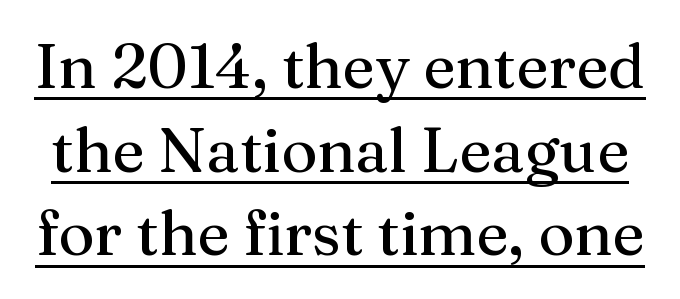
The image shows 62 px serif type, upright; set normal line spacing (1.35x), normal letter spacing, underlined; medium stroke contrast and a medium x-height.
